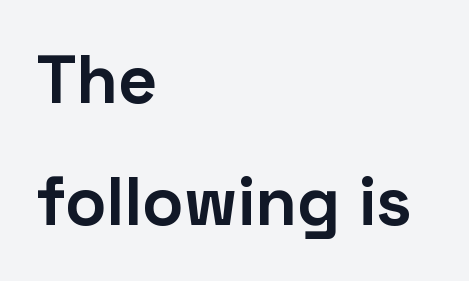
Quick note: not italic, upright. This sample is left-justified, so line endings fall wherever the words run out. Nobody touched the tracking dial on this one. The font family rendered here belongs to the sans-serif group. Caption: bold face, heavy strokes.
